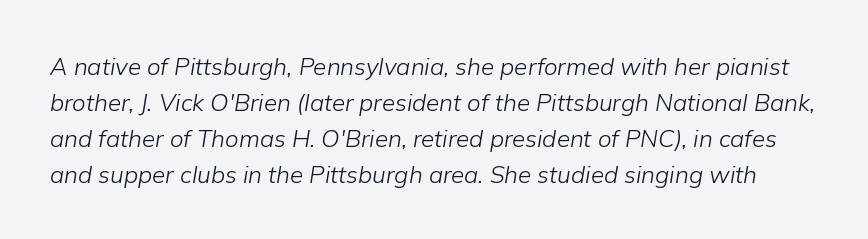
These glyphs show unthickened strokes, regular width or finer. The lettering tilts uniformly, giving the passage an italic look. Look at the tracking — it's just the regular setting, nothing added. The foot of each line stays bare and open. Interline gaps are of average width in this sample.
